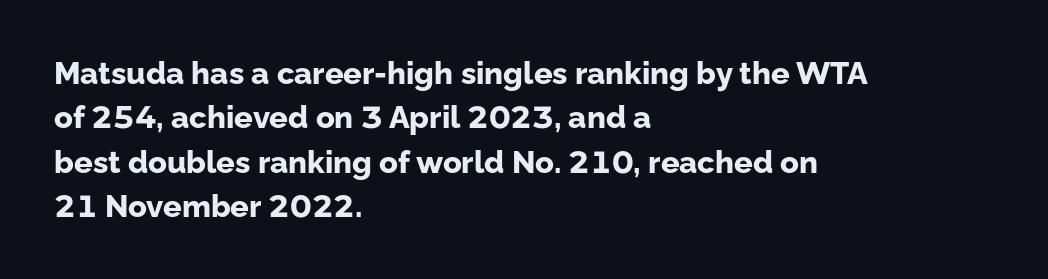
{"serif": "no", "italic": "no", "bold": "yes", "weight": "bold", "width": "normal", "stroke_contrast": "low", "x_height": "medium", "monospaced": "no", "underline": "no", "align": "left", "line_spacing": "normal", "line_spacing_ratio": 1.43, "letter_spacing": "normal", "letter_spacing_em": 0.0, "glyph_px": 31}
